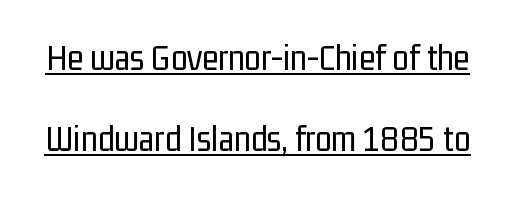
The image shows 37 px regular-weight, condensed sans-serif type, upright; set loose line spacing (2.19x), normal letter spacing, underlined; low stroke contrast and a medium x-height.
